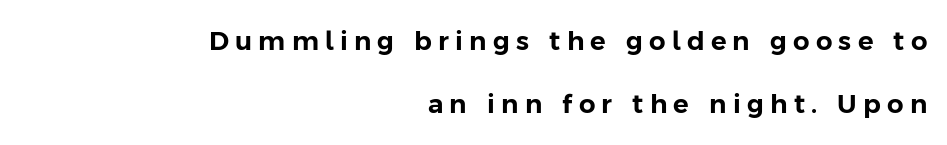
{"italic": "no", "underline": "no", "align": "right", "line_spacing": "loose", "line_spacing_ratio": 2.41, "letter_spacing": "wide", "letter_spacing_em": 0.24, "glyph_px": 26}
